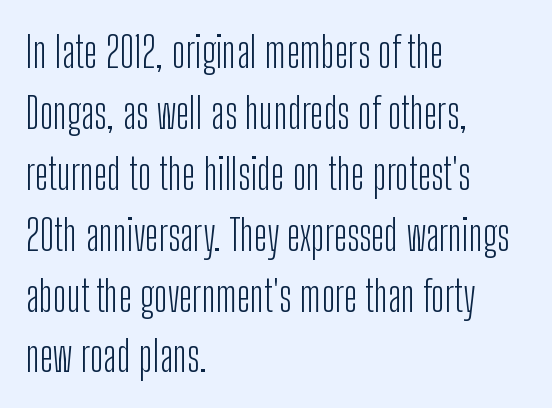
The image shows 42 px light, condensed sans-serif type, upright; set left-aligned, normal line spacing (1.45x), normal letter spacing, not underlined; low stroke contrast and a medium x-height.
